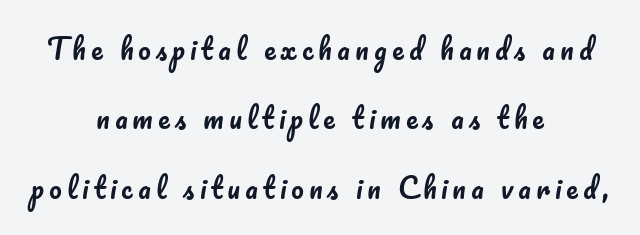
{"width": "normal", "stroke_contrast": "low", "x_height": "small", "monospaced": "no", "underline": "no", "align": "center", "line_spacing": "loose", "line_spacing_ratio": 2.48, "glyph_px": 28}
